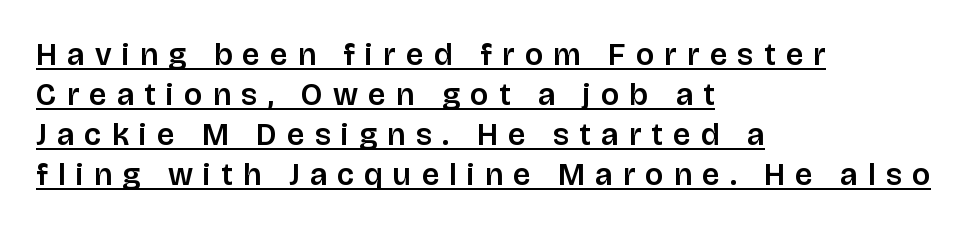
Notice how a bar underscores the lettering throughout. Is this a fixed-width face? No — the glyphs have proportional, varying widths. This is the regular roman posture of the typeface. The font family rendered here belongs to the sans-serif group. The rendering uses a moderate line-height, typical for paragraphs. All the whitespace from short lines collects on the right.
